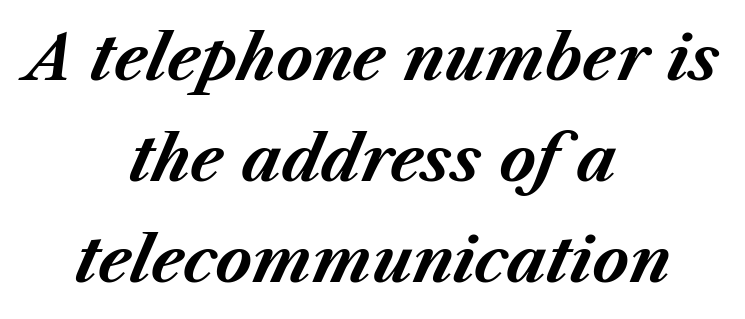
Q: Is the text bold? A: Yes.
Q: Is the text italic (slanted)? A: Yes, it leans right by about 23 degrees.
Q: Is the text underlined? A: No.
Q: How is the paragraph aligned? A: Centered.
Q: Is the spacing between letters normal or unusually wide? A: Normal.
Q: Is the spacing between lines tight, normal or loose? A: Normal.
Q: Width (condensed, normal, or wide)? A: Normal.
Q: Stroke contrast? A: Medium.
Q: x-height? A: Medium.
Q: Monospaced? A: No.
